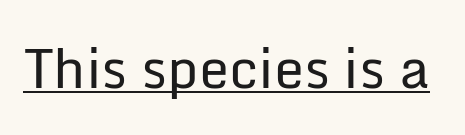
Q: Is the text bold? A: No.
Q: Is the text italic (slanted)? A: No, it is upright.
Q: Is the typeface a serif or a sans-serif typeface? A: Sans-serif.
Q: Is the text underlined? A: Yes.
Q: Is the spacing between letters normal or unusually wide? A: Normal.
Q: Width (condensed, normal, or wide)? A: Normal.
Q: Stroke contrast? A: Low.
Q: x-height? A: Medium.
Q: Monospaced? A: No.
